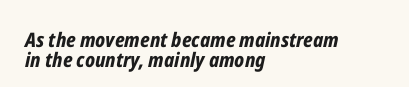
{"italic": "yes", "lean": "right", "slant_degrees": 12, "bold": "yes", "underline": "no", "align": "left", "line_spacing": "tight", "line_spacing_ratio": 0.98, "letter_spacing": "normal", "letter_spacing_em": 0.0, "glyph_px": 20}
